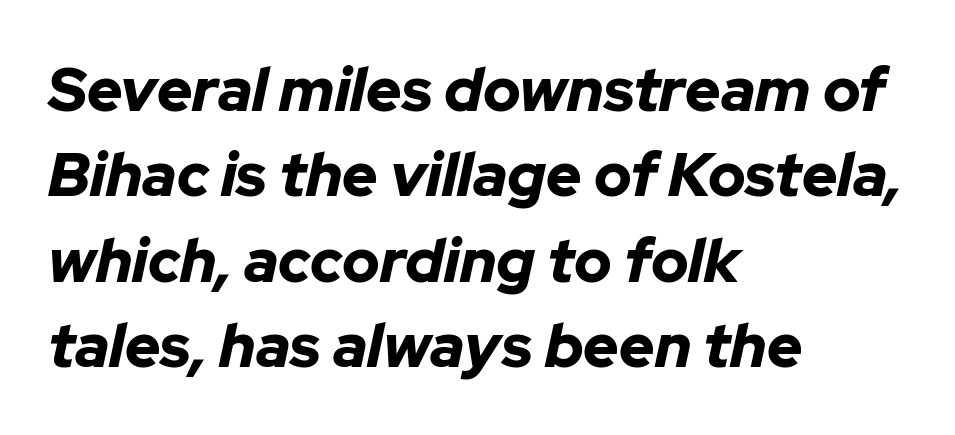
The image shows 61 px bold type, italic (leaning right); set left-aligned, normal line spacing (1.4x), normal letter spacing, not underlined; low stroke contrast and a medium x-height.
